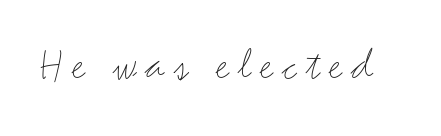
{"serif": "no", "bold": "no", "weight": "light", "width": "wide", "stroke_contrast": "medium", "x_height": "small", "monospaced": "no", "underline": "no", "glyph_px": 47}
